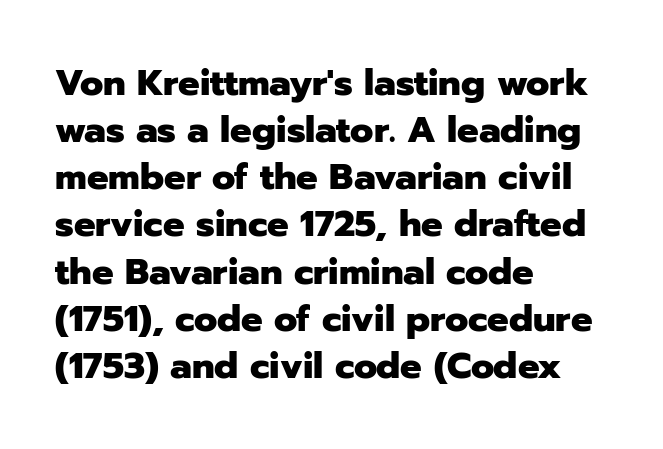
The image shows 36 px heavy sans-serif type, upright; set left-aligned, normal line spacing (1.31x), normal letter spacing, not underlined; low stroke contrast and a medium x-height.
